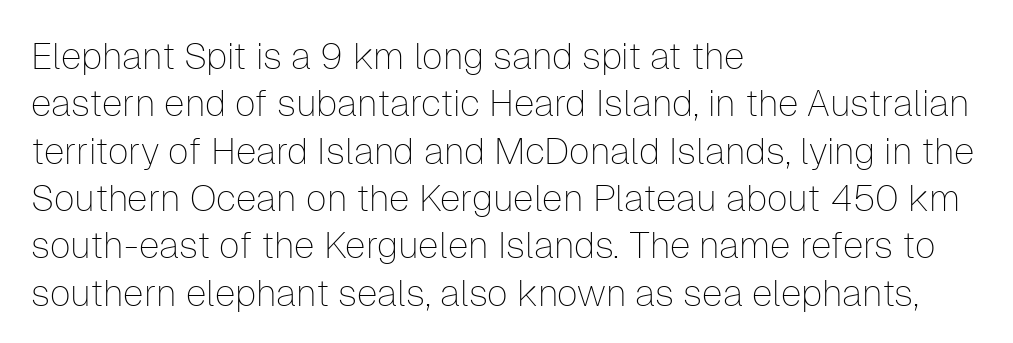
Q: Is the text bold? A: No.
Q: Is the text italic (slanted)? A: No, it is upright.
Q: Is the typeface a serif or a sans-serif typeface? A: Sans-serif.
Q: Is the text underlined? A: No.
Q: How is the paragraph aligned? A: Left-aligned.
Q: Is the spacing between letters normal or unusually wide? A: Normal.
Q: Is the spacing between lines tight, normal or loose? A: Normal.
Q: Width (condensed, normal, or wide)? A: Normal.
Q: Stroke contrast? A: Low.
Q: x-height? A: Medium.
Q: Monospaced? A: No.
